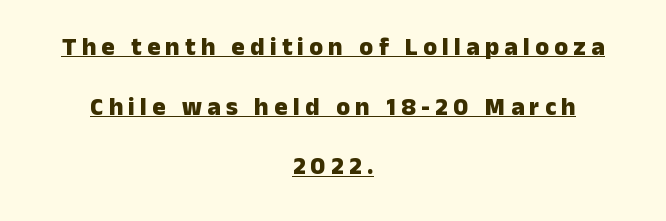
The face used here has the dense, thick strokes of a bold. Loose tracking; the words dissolve into strings of separated letters. Underlining? Definitely there. Horizontal alignment here is central, giving a formal, balanced look. Leading: increased. The typography opts for an upright posture over an oblique one.
